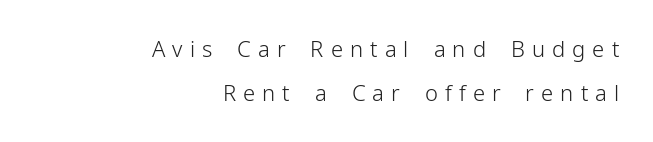
The image shows 22 px text type, upright; set right-aligned, loose line spacing (1.98x), unusually wide letter spacing (+0.32 em), not underlined.
